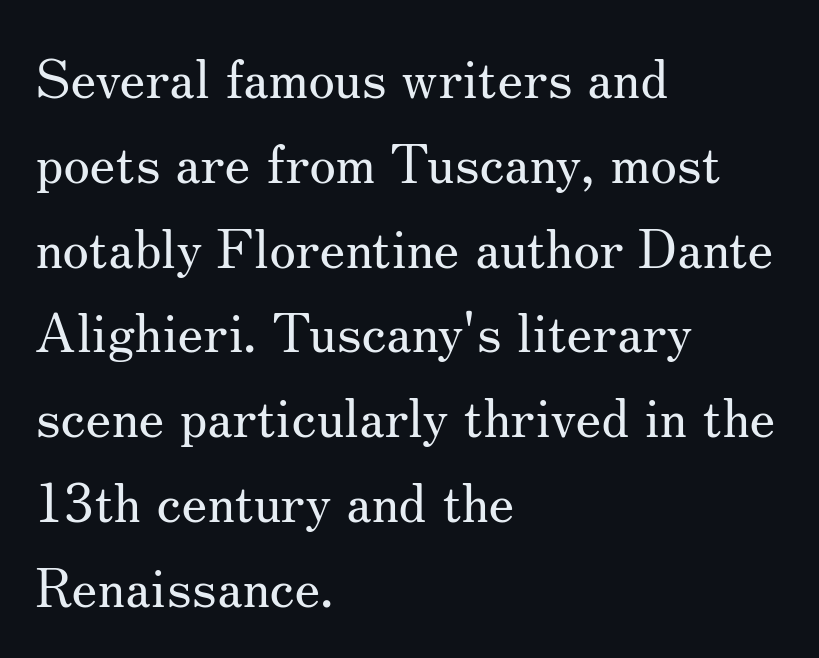
Bare-footed words on every line. The gaps between neighbouring characters are ordinary and unremarkable. The rendering anchors every line to the left-hand side. Note the varied advance widths — an 'i' is clearly narrower than an 'm'.
